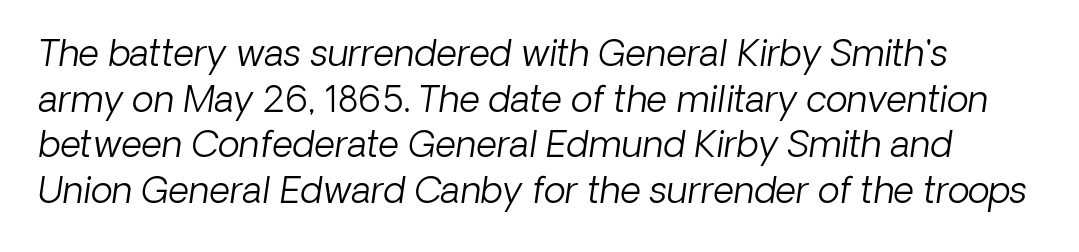
No letter is thick-stroked: the sample isn't bold. Is the letter spacing exaggerated? No — it looks like the ordinary default. Bare-footed words on every line. There's an unmistakable incline to the writing here.
